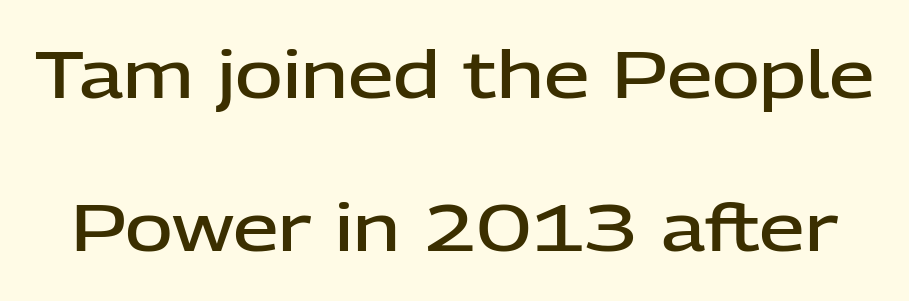
{"serif": "no", "italic": "no", "bold": "semi", "weight": "semibold", "width": "normal", "stroke_contrast": "low", "x_height": "medium", "monospaced": "no", "underline": "no", "line_spacing": "loose", "line_spacing_ratio": 2.35, "letter_spacing": "normal", "letter_spacing_em": 0.0, "glyph_px": 65}
